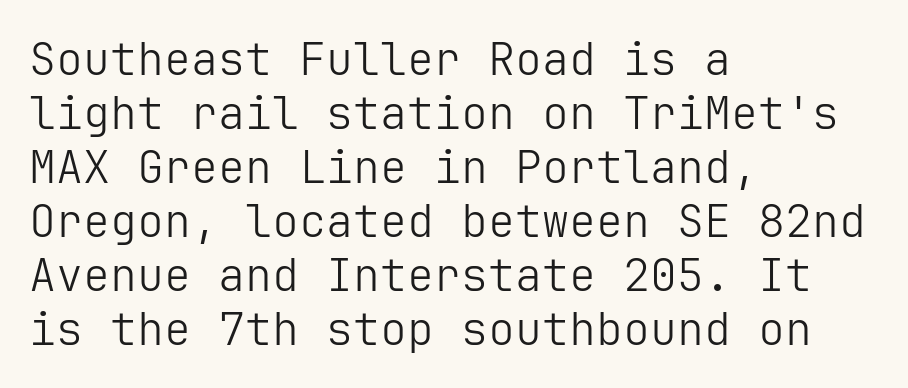
Q: Is the text bold? A: No.
Q: Is the text italic (slanted)? A: No, it is upright.
Q: Is the typeface a serif or a sans-serif typeface? A: Sans-serif.
Q: Is the text underlined? A: No.
Q: How is the paragraph aligned? A: Left-aligned.
Q: Is the spacing between letters normal or unusually wide? A: Normal.
Q: Width (condensed, normal, or wide)? A: Normal.
Q: Stroke contrast? A: Low.
Q: x-height? A: Medium.
